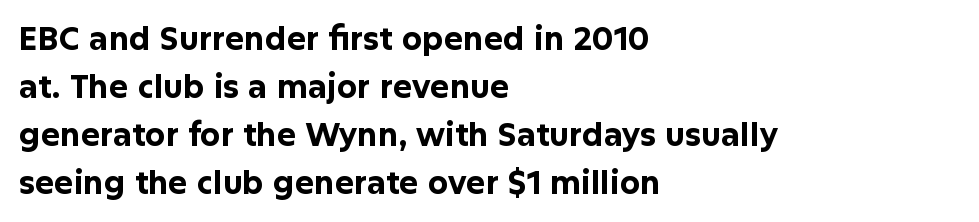
The image shows 32 px bold sans-serif type, upright; set left-aligned, normal line spacing (1.5x), normal letter spacing, not underlined; low stroke contrast and a medium x-height.
